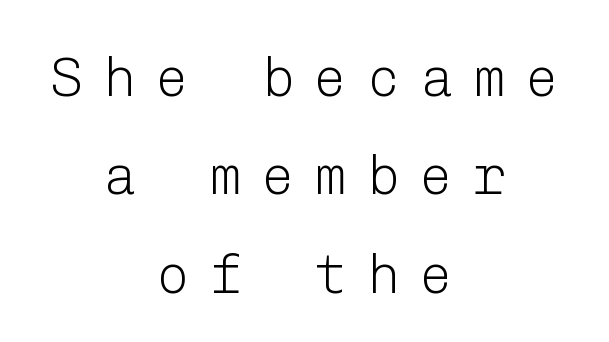
{"serif": "no", "italic": "no", "bold": "no", "weight": "light", "width": "normal", "stroke_contrast": "low", "x_height": "medium", "underline": "no", "align": "center", "line_spacing_ratio": 1.79, "letter_spacing": "wide", "letter_spacing_em": 0.36, "glyph_px": 55}
